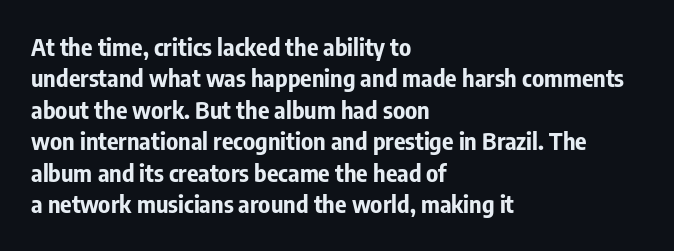
The image shows 24 px bold type, upright; set left-aligned, normal line spacing (1.31x), normal letter spacing, not underlined.
